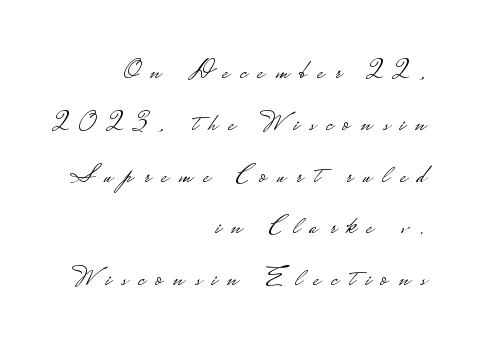
Casual observation: everything's shoved over to the right. Words appear elongated and porous because spacing is wide. The baseline area is clear.
